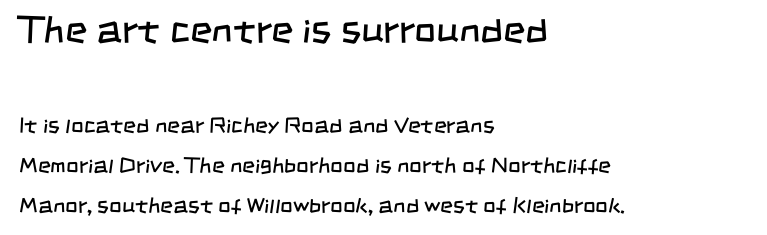
Q: Is the text bold? A: No.
Q: Is the typeface a serif or a sans-serif typeface? A: Sans-serif.
Q: Is the text underlined? A: No.
Q: How is the paragraph aligned? A: Left-aligned.
Q: Is the spacing between letters normal or unusually wide? A: Normal.
Q: Which block of text is set in a larger size, the first (top) or the second (bottom)? A: The first (top) one.
Q: Width (condensed, normal, or wide)? A: Condensed.
Q: Stroke contrast? A: Low.
Q: x-height? A: Large.
Q: Monospaced? A: No.
